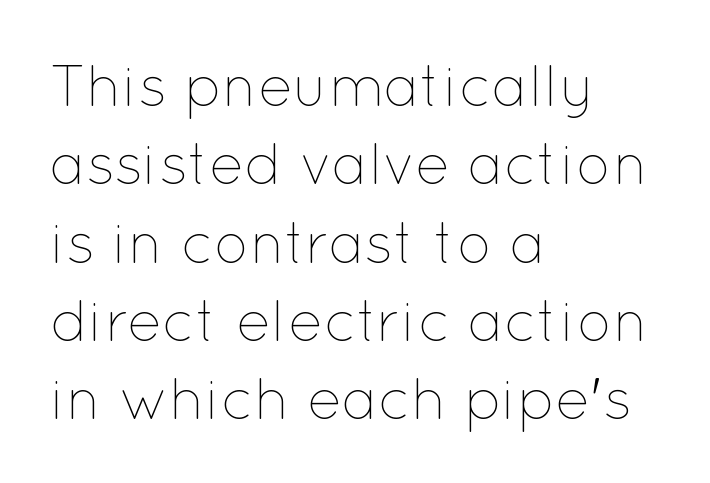
The image shows 58 px thin type, upright; set left-aligned, normal line spacing (1.35x), normal letter spacing, not underlined; low stroke contrast and a medium x-height.
